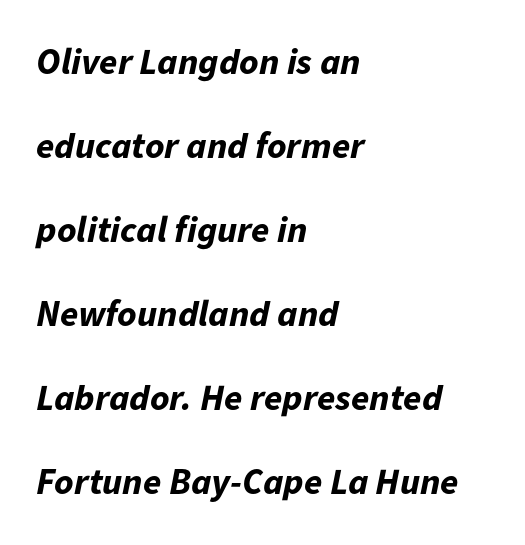
The image shows 37 px bold type, italic (leaning right); set left-aligned, loose line spacing (2.27x), normal letter spacing, not underlined; low stroke contrast and a medium x-height.
